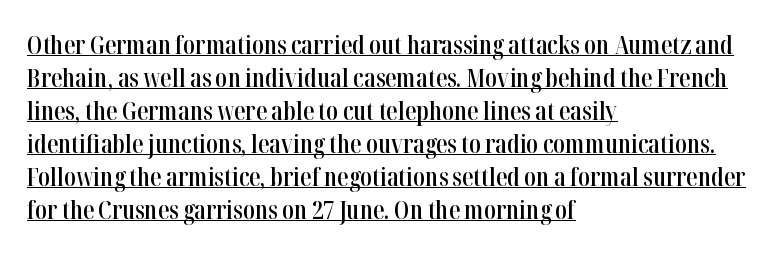
Q: Is the text bold? A: Semi-bold.
Q: Is the text italic (slanted)? A: No, it is upright.
Q: Is the text underlined? A: Yes.
Q: How is the paragraph aligned? A: Left-aligned.
Q: Is the spacing between letters normal or unusually wide? A: Normal.
Q: Is the spacing between lines tight, normal or loose? A: Normal.
